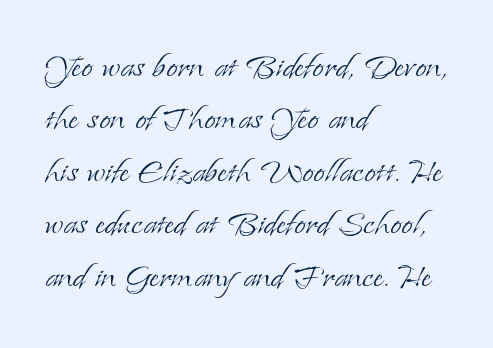
Q: Is the text bold? A: No.
Q: Is the text italic (slanted)? A: Yes.
Q: Is the typeface a serif or a sans-serif typeface? A: Serif.
Q: Is the text underlined? A: No.
Q: How is the paragraph aligned? A: Left-aligned.
Q: Is the spacing between letters normal or unusually wide? A: Normal.
Q: Is the spacing between lines tight, normal or loose? A: Normal.
Q: Width (condensed, normal, or wide)? A: Normal.
Q: Stroke contrast? A: Low.
Q: x-height? A: Small.
Q: Monospaced? A: No.
